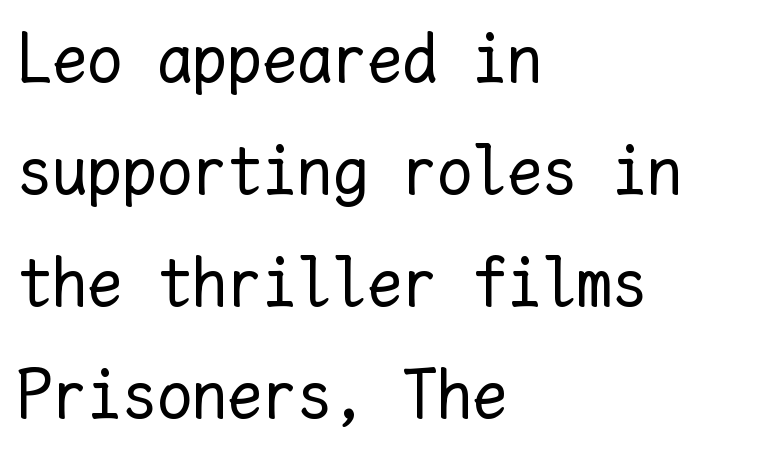
The image shows 70 px regular-weight type, upright, monospaced; set left-aligned, normal line spacing (1.6x), normal letter spacing, not underlined; low stroke contrast and a medium x-height.
